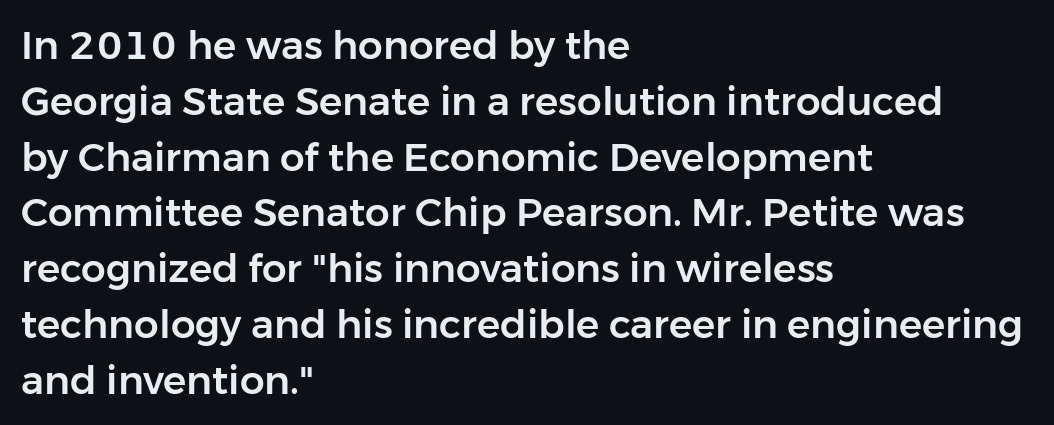
{"serif": "no", "italic": "no", "width": "normal", "stroke_contrast": "low", "x_height": "medium", "monospaced": "no", "underline": "no", "align": "left", "line_spacing": "normal", "line_spacing_ratio": 1.43, "letter_spacing": "normal", "letter_spacing_em": 0.0, "glyph_px": 39}
